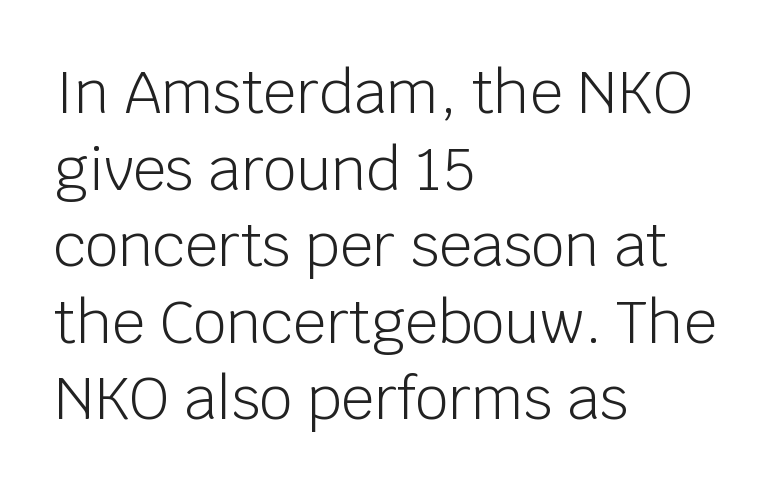
Q: Is the text bold? A: No.
Q: Is the text italic (slanted)? A: No, it is upright.
Q: Is the typeface a serif or a sans-serif typeface? A: Sans-serif.
Q: Is the text underlined? A: No.
Q: How is the paragraph aligned? A: Left-aligned.
Q: Is the spacing between letters normal or unusually wide? A: Normal.
Q: Is the spacing between lines tight, normal or loose? A: Normal.
Q: Width (condensed, normal, or wide)? A: Normal.
Q: Stroke contrast? A: Low.
Q: x-height? A: Large.
Q: Monospaced? A: No.
